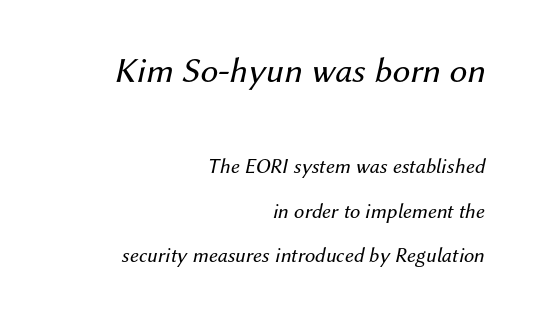
The image shows 36 px regular-weight type, italic (leaning right); set right-aligned, loose line spacing (2.12x), normal letter spacing, not underlined; the first (top) block is 1.71x larger; medium stroke contrast and a medium x-height.
